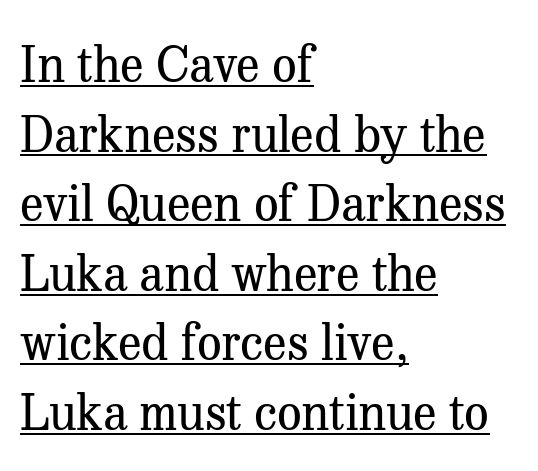
The letters advance in unequal steps, a hallmark of proportional type. The lines in this sample share a left origin and differ only in where they stop. Weight: regular or lighter. A serif font was chosen for this passage.
